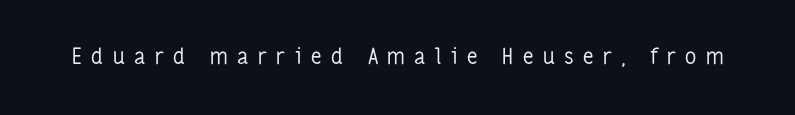
Tracking here is generous; glyphs stand well apart from one another. No chunkiness to these letters — they're not bold. Letters rest on an invisible, unmarked baseline. Characters remain perfectly vertical along every line.
